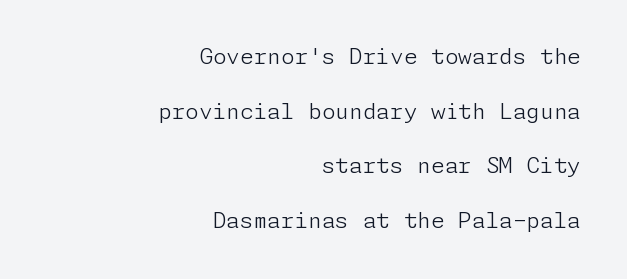
{"italic": "no", "bold": "no", "underline": "no", "align": "right", "line_spacing": "loose", "line_spacing_ratio": 2.48, "letter_spacing": "normal", "letter_spacing_em": 0.0, "glyph_px": 22}
